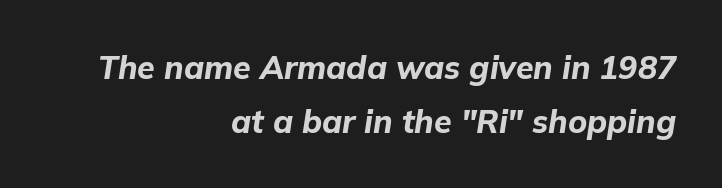
{"italic": "yes", "lean": "right", "slant_degrees": 9, "bold": "yes", "weight": "bold", "width": "normal", "stroke_contrast": "low", "x_height": "medium", "monospaced": "no", "underline": "no", "align": "right", "line_spacing": "normal", "line_spacing_ratio": 1.7, "letter_spacing": "normal", "letter_spacing_em": 0.0, "glyph_px": 32}
